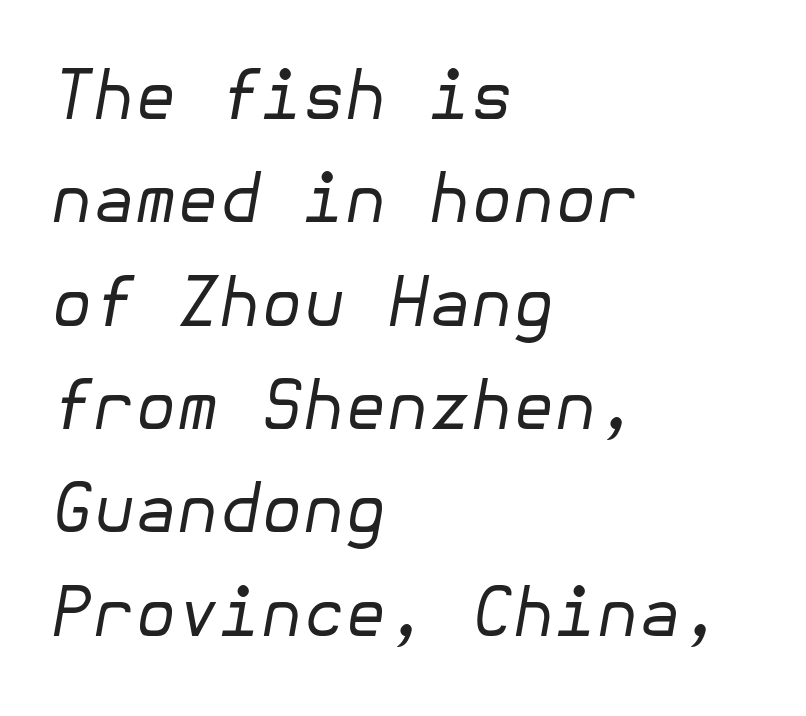
{"italic": "yes", "lean": "right", "slant_degrees": 10, "bold": "no", "weight": "regular", "width": "normal", "stroke_contrast": "low", "x_height": "medium", "underline": "no", "align": "left", "line_spacing": "normal", "line_spacing_ratio": 1.52, "letter_spacing": "normal", "letter_spacing_em": 0.0, "glyph_px": 68}
